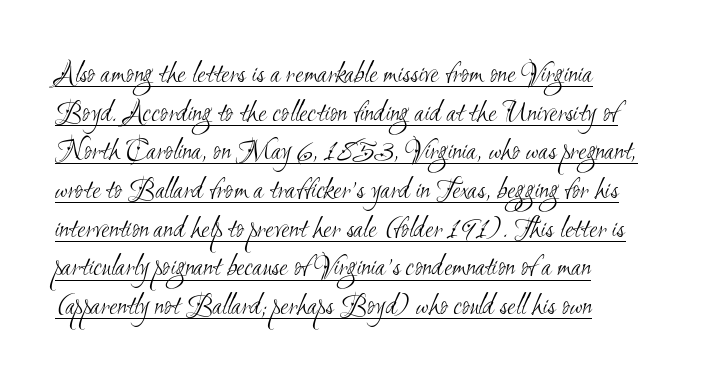
The image shows 30 px light, condensed sans-serif type; set left-aligned, normal line spacing (1.29x), normal letter spacing, underlined; medium stroke contrast and a small x-height.
